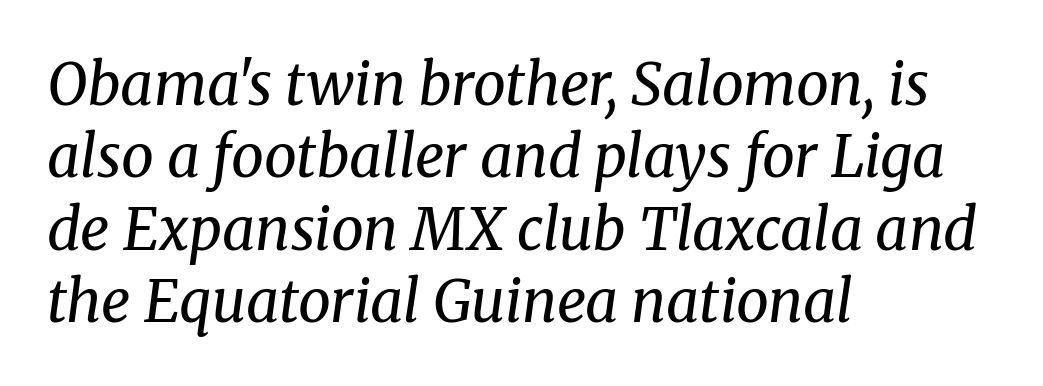
One-word summary of the alignment: left. Regarding serifs, this sample has them. Descenders are the only things crossing below the line. This sample keeps an unexceptional amount of space between lines.
